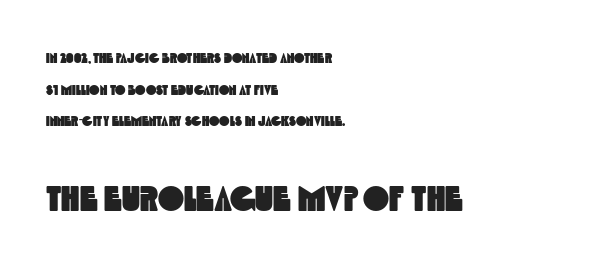
{"serif": "no", "width": "condensed", "x_height": "large", "monospaced": "no", "underline": "no", "align": "left", "line_spacing": "loose", "line_spacing_ratio": 2.26, "letter_spacing": "normal", "letter_spacing_em": 0.0, "larger_block": "second", "size_ratio": 2.5, "glyph_px": 35}
